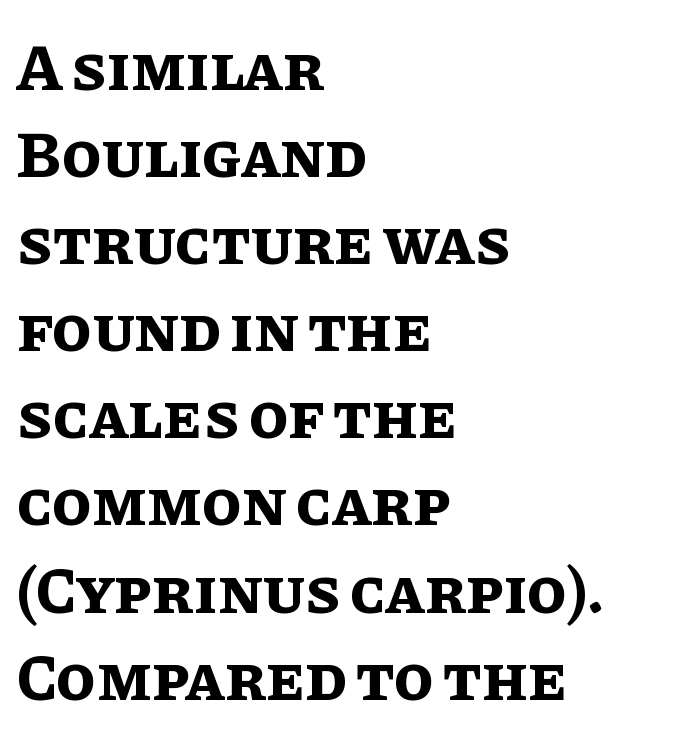
The image shows 65 px bold type, upright; set left-aligned, normal line spacing (1.34x), normal letter spacing, not underlined; low stroke contrast and a large x-height.
